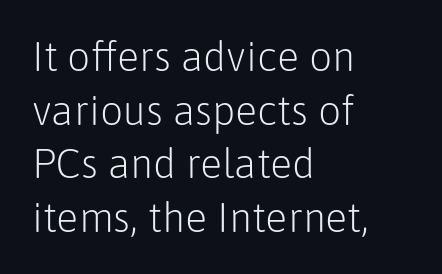
The image shows 41 px light sans-serif type, upright; set left-aligned, normal line spacing (1.31x), normal letter spacing, not underlined; low stroke contrast and a medium x-height.
